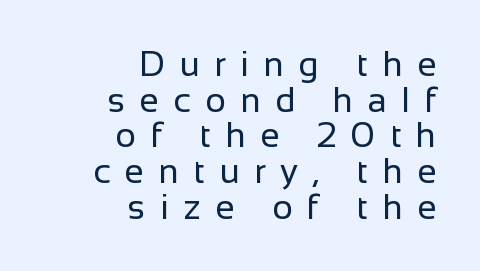
The image shows 35 px regular-weight sans-serif type, upright; set right-aligned, tight line spacing (1.02x), unusually wide letter spacing (+0.41 em), not underlined; low stroke contrast and a medium x-height.
